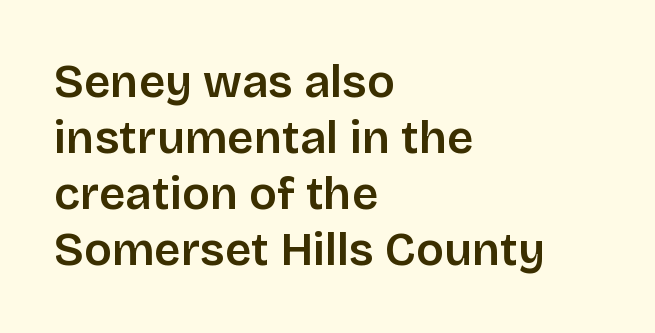
{"serif": "no", "italic": "no", "bold": "semi", "weight": "semibold", "width": "normal", "stroke_contrast": "low", "x_height": "large", "monospaced": "no", "underline": "no", "align": "left", "line_spacing_ratio": 1.22, "letter_spacing": "normal", "letter_spacing_em": 0.0, "glyph_px": 46}
